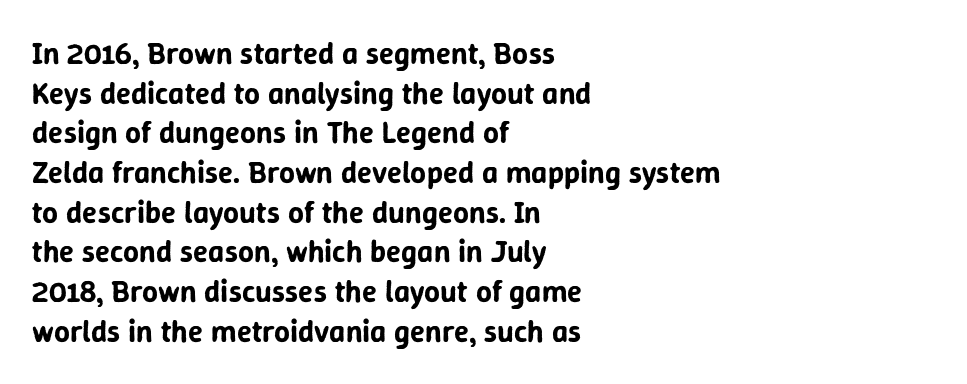
{"serif": "no", "italic": "no", "width": "normal", "stroke_contrast": "low", "x_height": "medium", "monospaced": "no", "underline": "no", "align": "left", "line_spacing": "normal", "line_spacing_ratio": 1.28, "letter_spacing": "normal", "letter_spacing_em": 0.0, "glyph_px": 31}
